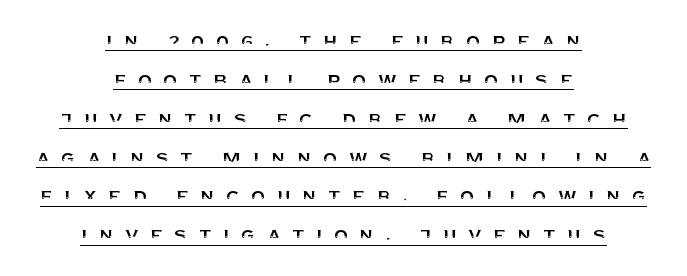
Q: Is the text italic (slanted)? A: No, it is upright.
Q: Is the text underlined? A: Yes.
Q: How is the paragraph aligned? A: Centered.
Q: Is the spacing between letters normal or unusually wide? A: Unusually wide.
Q: Is the spacing between lines tight, normal or loose? A: Normal.
